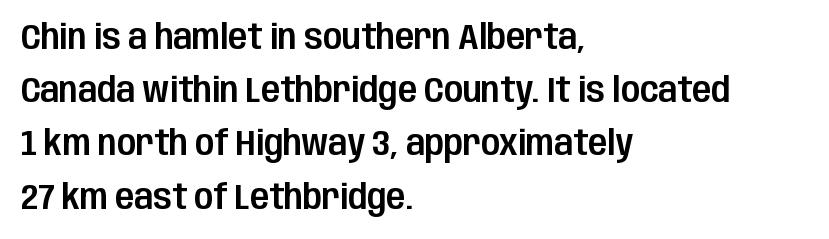
The image shows 35 px condensed sans-serif type, upright; set left-aligned, normal line spacing (1.52x), normal letter spacing, not underlined; low stroke contrast and a large x-height.
